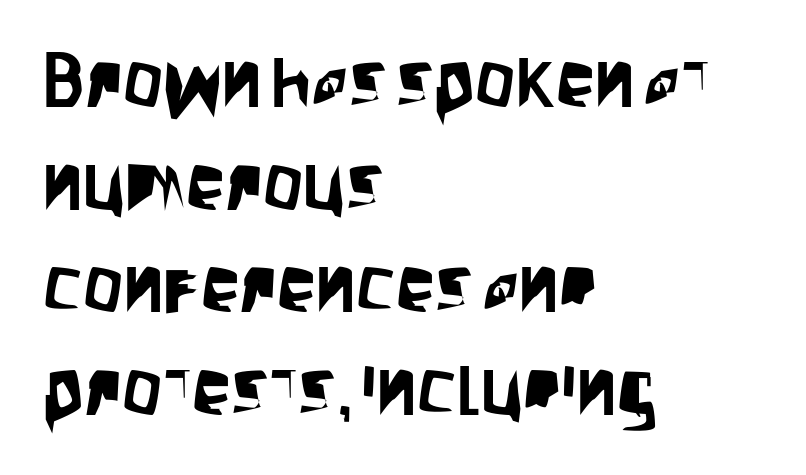
{"serif": "no", "italic": "no", "width": "condensed", "stroke_contrast": "low", "x_height": "large", "monospaced": "no", "underline": "no", "align": "left", "line_spacing": "normal", "line_spacing_ratio": 1.3, "letter_spacing": "normal", "letter_spacing_em": 0.0, "glyph_px": 79}
